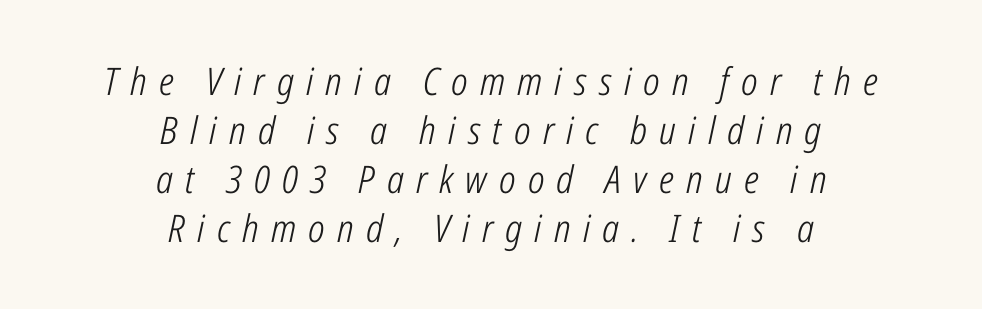
These glyphs show unthickened strokes, regular width or finer. The tracking reads as deliberately expanded to a designer's eye. The string is rendered with underlining switched off. Leftover space on each line is divided equally before and after the words.
